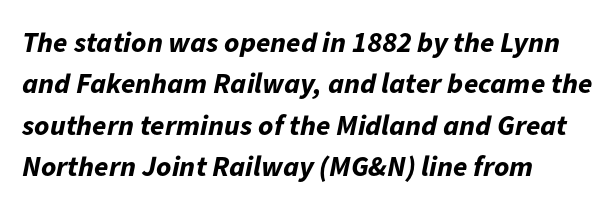
Q: Is the text bold? A: Yes.
Q: Is the text italic (slanted)? A: Yes, it leans right by about 11 degrees.
Q: Is the text underlined? A: No.
Q: How is the paragraph aligned? A: Left-aligned.
Q: Is the spacing between letters normal or unusually wide? A: Normal.
Q: Is the spacing between lines tight, normal or loose? A: Normal.
Q: Width (condensed, normal, or wide)? A: Normal.
Q: Stroke contrast? A: Low.
Q: x-height? A: Medium.
Q: Monospaced? A: No.
